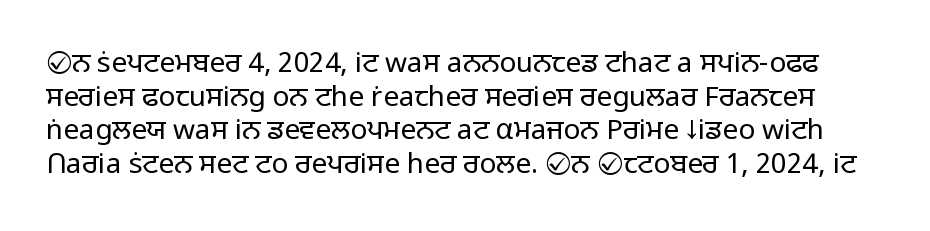
Think standard paragraph weight, or any step lighter than that. Lines of text with bare space underneath. The type is set solid horizontally, with unmodified tracking. The typography opts for an upright posture over an oblique one.
